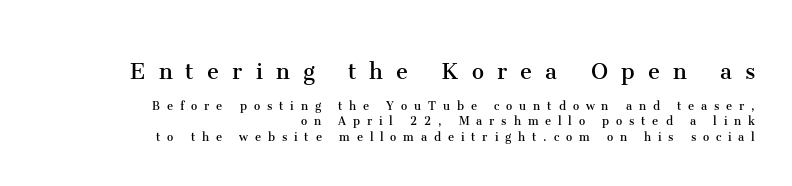
Successive baselines arrive quickly, one right under another. Look at the tracking — it's clearly loosened, letters drifting apart. A student would call this right alignment; a typographer would say flush right, rag left. Nothing heavy about these letters — not bold at all. In terms of posture, this sample is upright.
